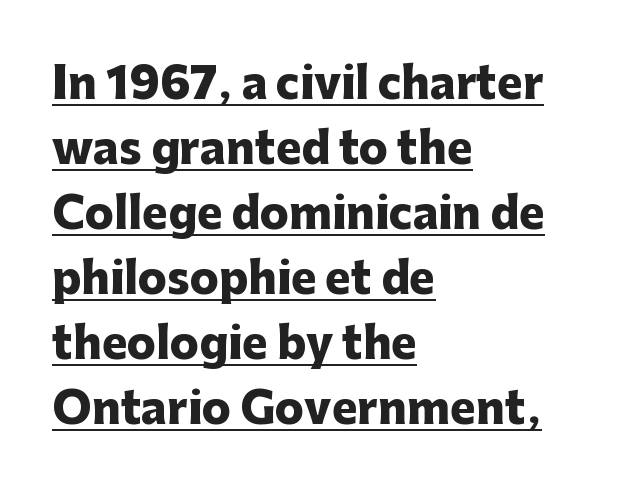
{"serif": "no", "italic": "no", "bold": "yes", "weight": "heavy", "width": "normal", "stroke_contrast": "low", "x_height": "medium", "monospaced": "no", "underline": "yes", "align": "left", "line_spacing": "normal", "line_spacing_ratio": 1.51, "letter_spacing": "normal", "letter_spacing_em": 0.0, "glyph_px": 43}
